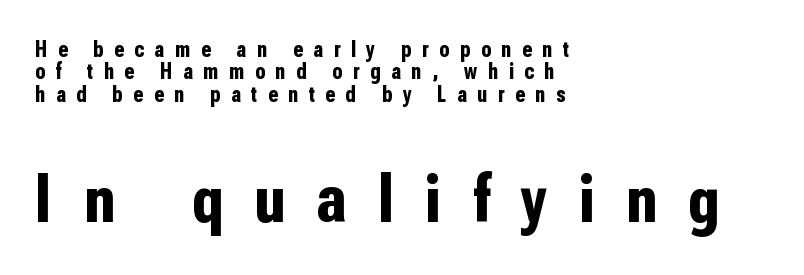
Decoration check: the copy has no underline. The letters advance in unequal steps, a hallmark of proportional type. Style check: upright. You can tell from the bare stems that sans-serif type was used. Two sizes are in play, and the larger belongs to the second block. Chunky letters — that's bold for sure.
